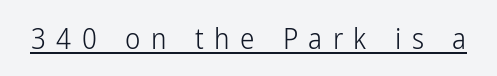
You could only call the tracking loose — the letters float apart. Posture: vertical. Descenders here cross a horizontal rule under the line. The face used here is proportionally spaced, like ordinary book or web type. Weight: in the light-to-regular range.
